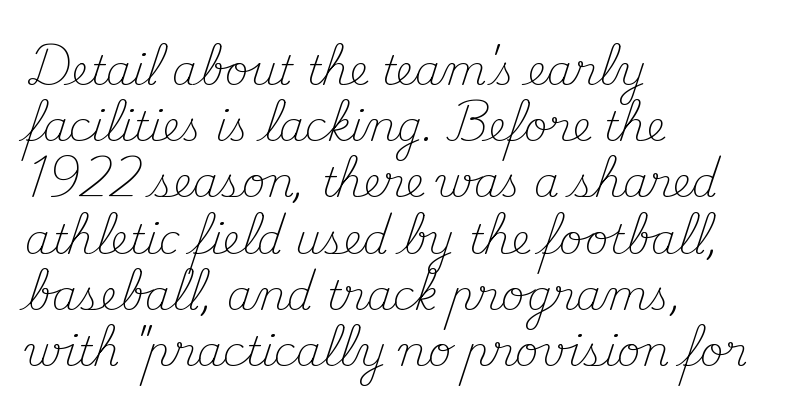
Reading down the column, the eye jumps a familiar distance to each next line. Proportional: the letters do not fall into vertical columns. The rendering anchors every line to the left-hand side. The gaps between neighbouring characters are ordinary and unremarkable. A bare baseline throughout the passage.
